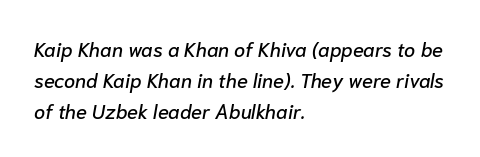
Tracking value appears to be zero — textbook default spacing. The string is rendered with underlining switched off. Where is the straight margin? On the left. Evenly set lines give the paragraph a standard silhouette.
